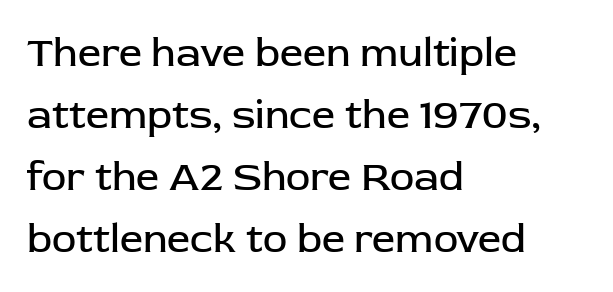
Characters follow at the spacing the type designer built in. What's the leading like? Ordinary, nothing unusual. Descenders hang freely into open space. Each letter's strokes conclude bluntly, with no projecting serifs. The compositor pushed each line to the left boundary. Character widths vary here, with narrow letters taking less room than wide ones.
